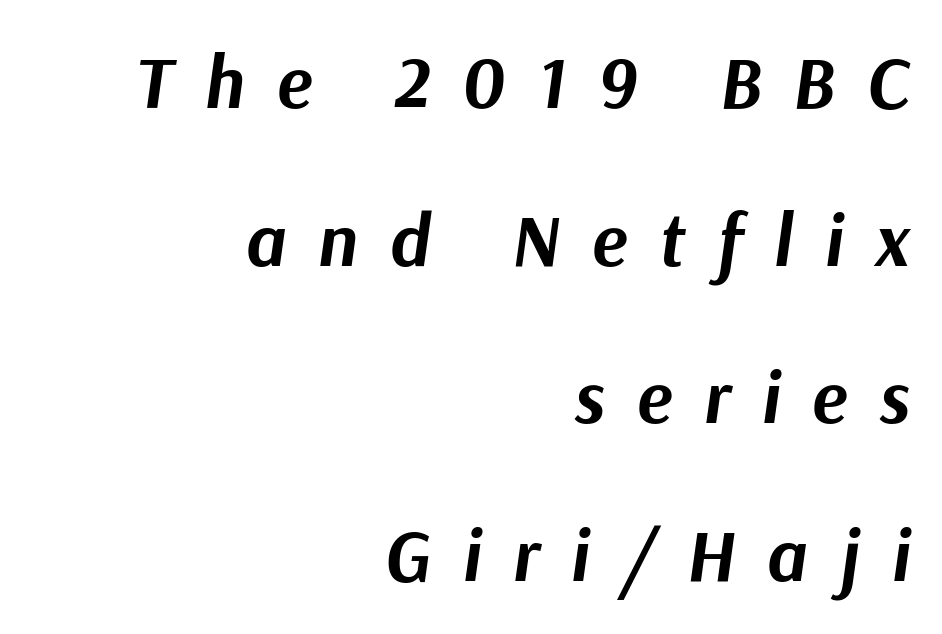
{"italic": "yes", "lean": "right", "slant_degrees": 9, "bold": "yes", "weight": "bold", "width": "normal", "stroke_contrast": "medium", "x_height": "medium", "monospaced": "no", "underline": "no", "align": "right", "line_spacing": "loose", "line_spacing_ratio": 2.13, "letter_spacing": "wide", "letter_spacing_em": 0.43, "glyph_px": 74}
